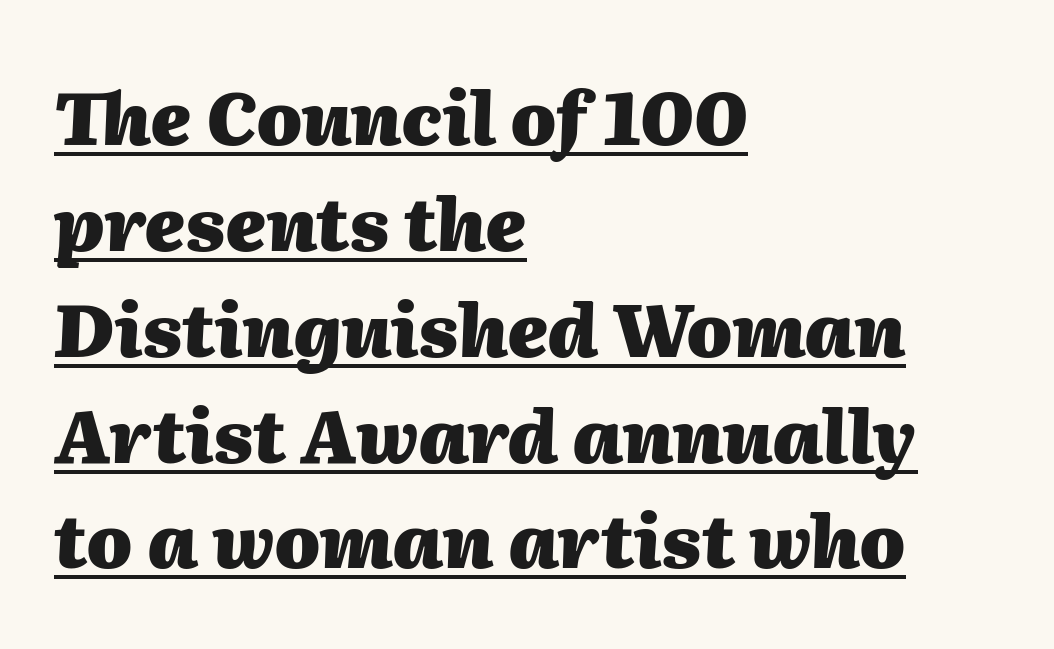
{"italic": "yes", "lean": "right", "slant_degrees": 2, "bold": "yes", "weight": "heavy", "width": "normal", "stroke_contrast": "medium", "x_height": "medium", "monospaced": "no", "underline": "yes", "align": "left", "line_spacing": "normal", "line_spacing_ratio": 1.45, "letter_spacing": "normal", "letter_spacing_em": 0.0, "glyph_px": 73}
